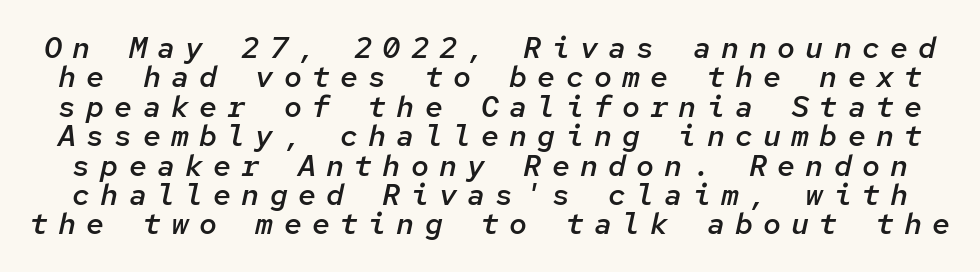
The image shows 30 px semibold type, italic (leaning right), monospaced; set tight line spacing (0.98x), unusually wide letter spacing (+0.34 em), not underlined; low stroke contrast and a medium x-height.
